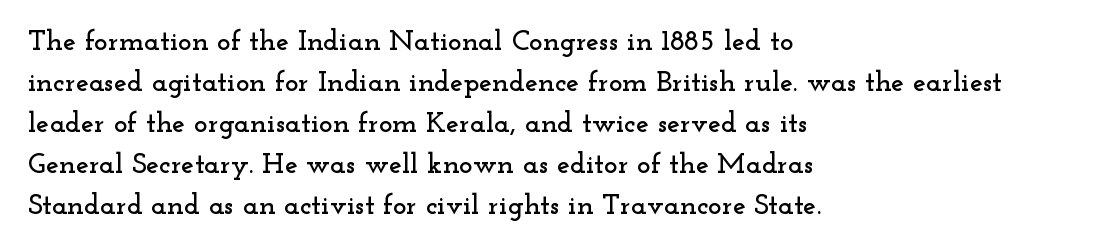
Letterform terminals end in serifs throughout the passage. Left-aligned paragraph, ragged on the right. Regarding leading, the lines here are spaced in the standard way. A bare baseline throughout the passage. The rendering keeps characters at their native spacing. A typesetter would mark this as roman, not italic.
